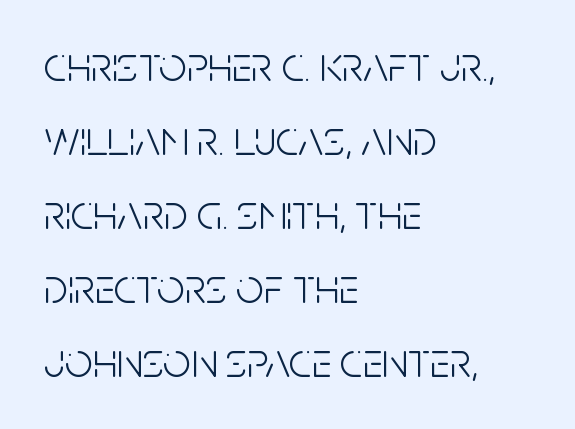
The image shows 49 px light, condensed sans-serif type, upright; set left-aligned, normal line spacing (1.51x), normal letter spacing, not underlined; low stroke contrast and a large x-height.
